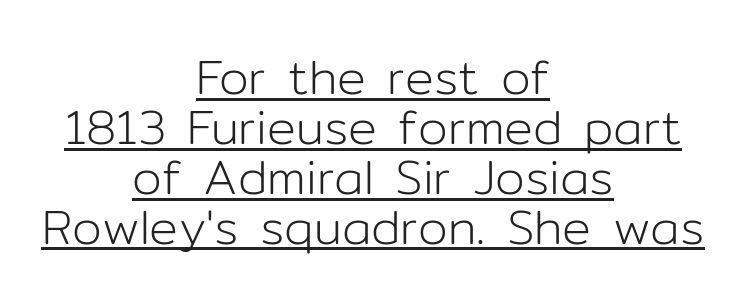
{"serif": "no", "italic": "no", "bold": "no", "weight": "light", "width": "normal", "stroke_contrast": "low", "x_height": "medium", "monospaced": "no", "underline": "yes", "align": "center", "line_spacing": "tight", "line_spacing_ratio": 1.04, "letter_spacing": "normal", "letter_spacing_em": 0.0, "glyph_px": 48}
